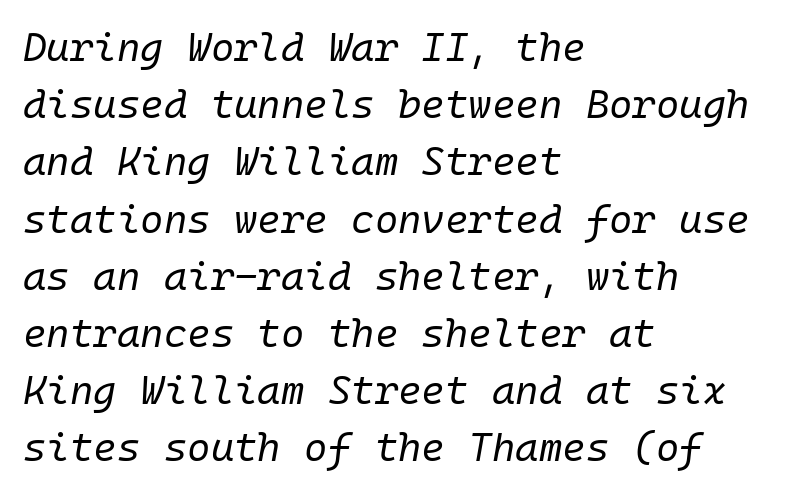
A light-to-regular cut is what we see here. The specimen reads as italic at a glance. Leading matches the norm, producing a regular column. The lines are quadded left.
